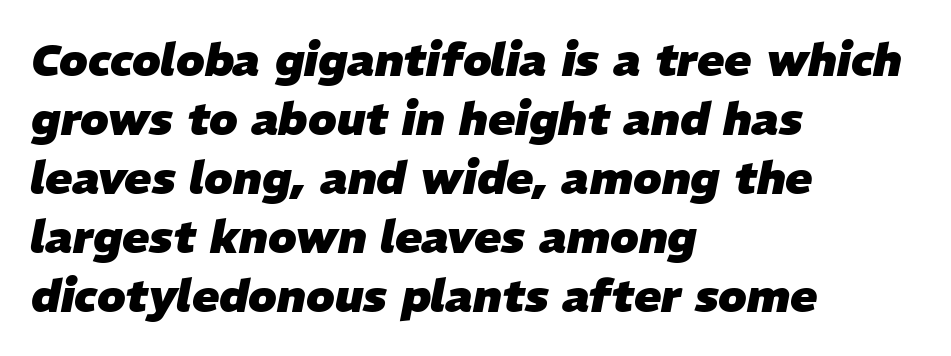
There's an unmistakable incline to the writing here. Vertically, the passage feels balanced, rows spaced as you'd expect. You could not count columns in this text — the font is proportionally spaced. Glance below the letters and you will spot only blank space. Pretty heavy lettering here — definitely bold. Line beginnings align vertically; line endings do not.
